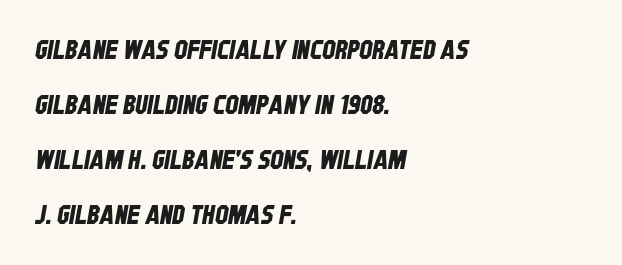
The image shows 26 px text type; set left-aligned, loose line spacing (2.12x), normal letter spacing, not underlined.
